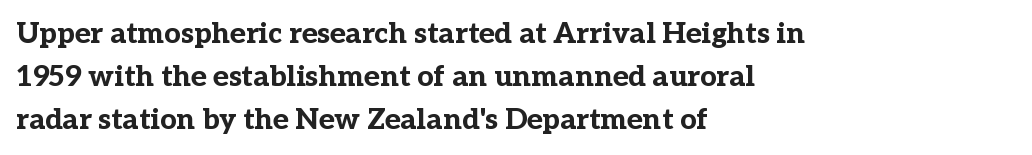
{"serif": "yes", "italic": "no", "bold": "yes", "weight": "bold", "width": "normal", "stroke_contrast": "low", "x_height": "medium", "monospaced": "no", "underline": "no", "align": "left", "line_spacing": "normal", "line_spacing_ratio": 1.49, "letter_spacing": "normal", "letter_spacing_em": 0.0, "glyph_px": 29}
